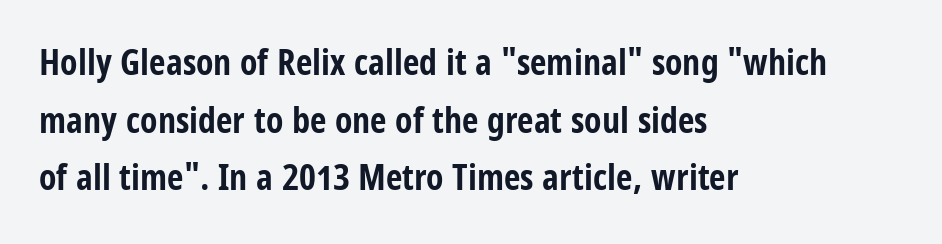
{"serif": "no", "italic": "no", "bold": "yes", "weight": "bold", "width": "condensed", "stroke_contrast": "low", "x_height": "large", "monospaced": "no", "underline": "no", "align": "left", "line_spacing": "normal", "line_spacing_ratio": 1.6, "letter_spacing": "normal", "letter_spacing_em": 0.0, "glyph_px": 36}
